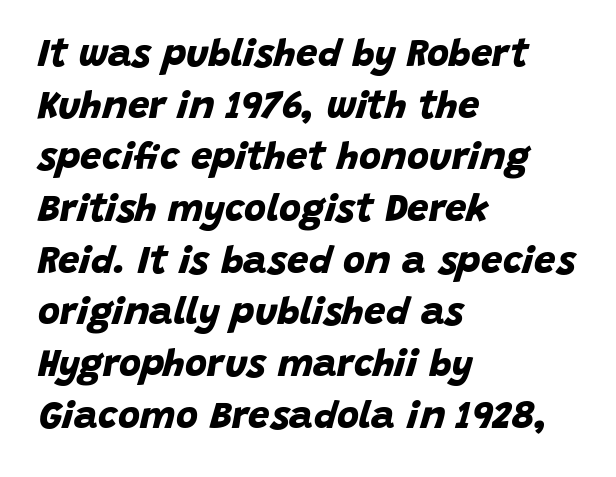
Compared with typical paragraphs, the rows here are spaced about the same. The glyphs have the mass of a bold cut. Character widths vary here, with narrow letters taking less room than wide ones. Where is the straight margin? On the left.
